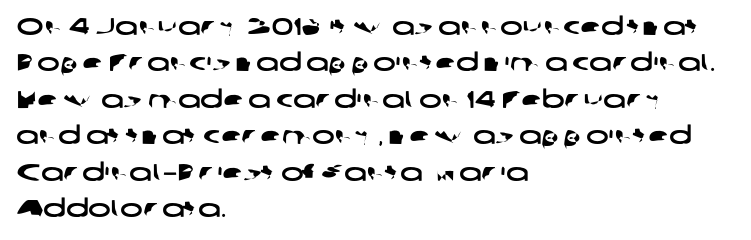
The passage shown stacks its lines at a standard gap. The passage is arranged the way most books set body copy — flush left. The horizontal fit of the characters is conventional and even. Descenders hang freely into open space.
